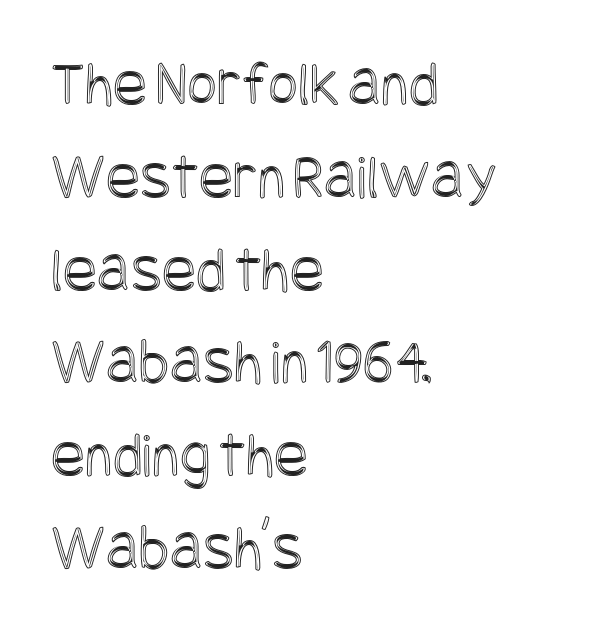
The image shows 64 px condensed type, upright; set left-aligned, normal line spacing (1.45x), normal letter spacing, not underlined; a large x-height.
